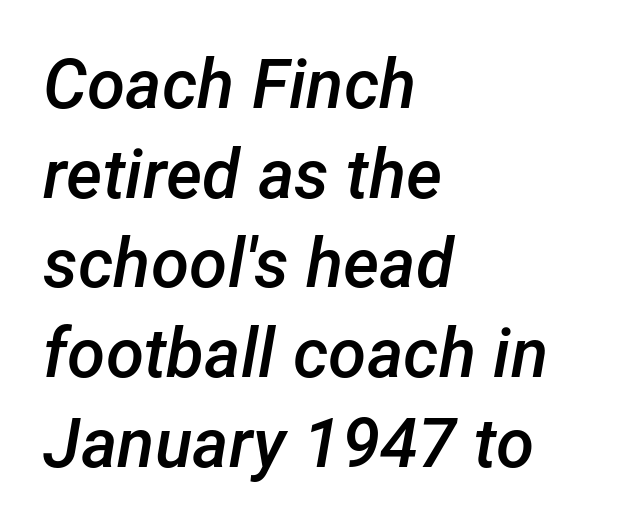
The image shows 69 px semibold type, italic (leaning right); set left-aligned, normal line spacing (1.3x), normal letter spacing, not underlined; low stroke contrast and a medium x-height.
